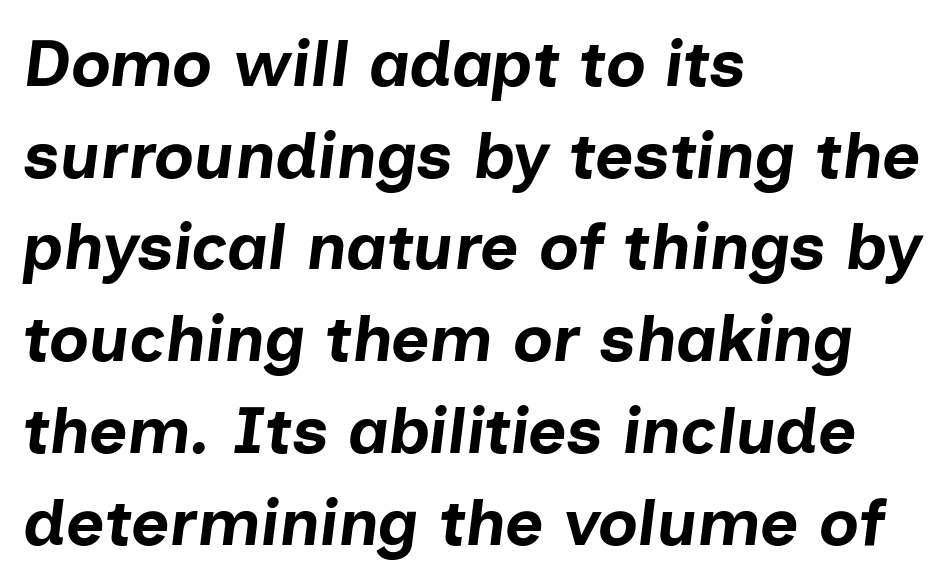
On the weight axis this lands at bold, roughly 700. Notice how the stems are inclined rather than vertical — that's the hallmark of italics. The lines in this sample share a left origin and differ only in where they stop. The rows are spaced the way most documents space them. This rendering features lettering with no underline.
